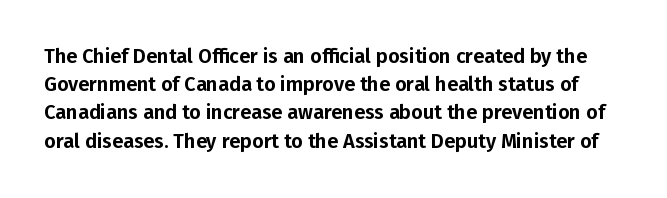
{"italic": "no", "underline": "no", "line_spacing": "normal", "line_spacing_ratio": 1.41, "letter_spacing": "normal", "letter_spacing_em": 0.0, "glyph_px": 20}
